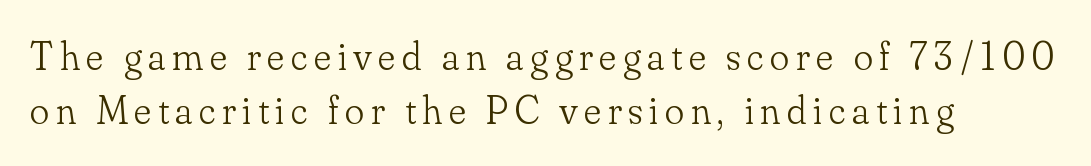
The image shows 40 px light serif type, upright; set left-aligned, normal line spacing (1.36x), not underlined; low stroke contrast and a small x-height.
